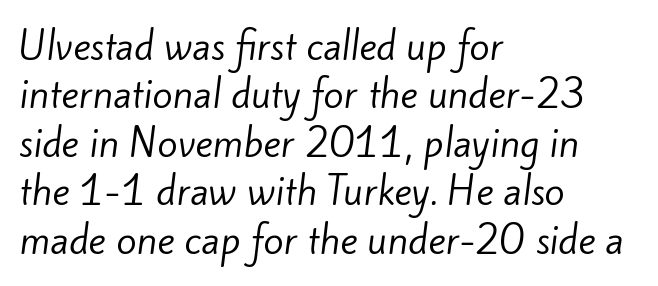
Q: Is the text bold? A: No.
Q: Is the typeface a serif or a sans-serif typeface? A: Sans-serif.
Q: Is the text underlined? A: No.
Q: How is the paragraph aligned? A: Left-aligned.
Q: Is the spacing between letters normal or unusually wide? A: Normal.
Q: Is the spacing between lines tight, normal or loose? A: Normal.
Q: Width (condensed, normal, or wide)? A: Normal.
Q: Stroke contrast? A: Low.
Q: x-height? A: Small.
Q: Monospaced? A: No.
